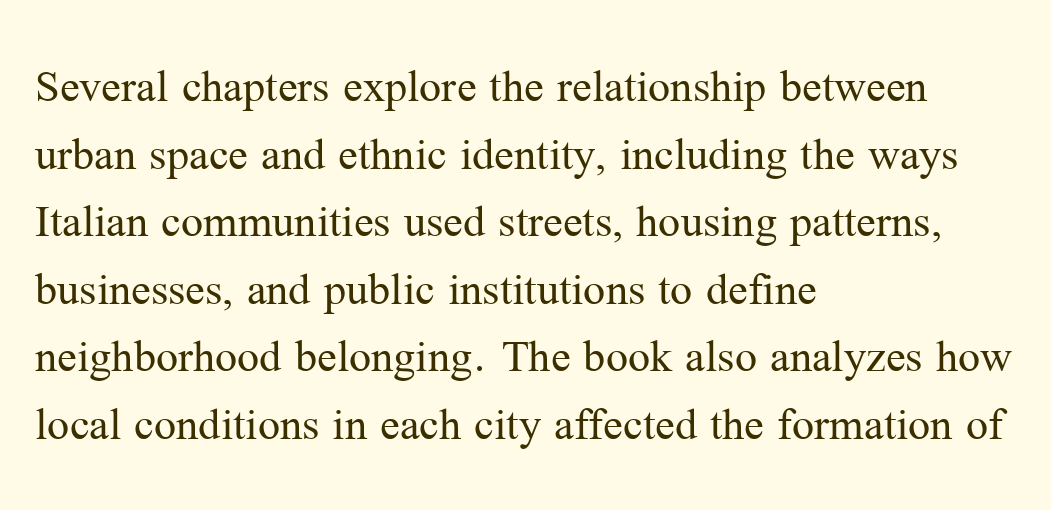
{"serif": "yes", "italic": "no", "bold": "no", "weight": "regular", "width": "normal", "stroke_contrast": "medium", "x_height": "medium", "monospaced": "no", "underline": "no", "align": "left", "line_spacing": "normal", "line_spacing_ratio": 1.38, "letter_spacing": "normal", "letter_spacing_em": 0.0, "glyph_px": 49}
